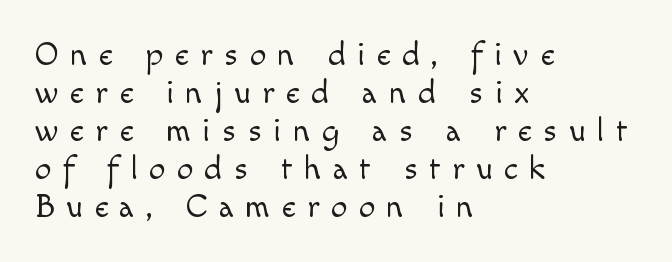
The image shows 33 px light sans-serif type, upright; set left-aligned, tight line spacing (1.15x), unusually wide letter spacing (+0.35 em), not underlined; a small x-height.
